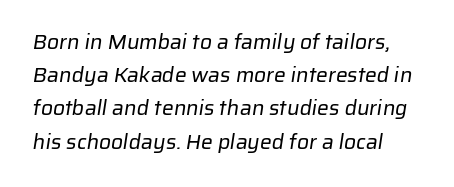
Each stroke keeps to a modest, everyday thickness or less. The line texture is even and compact thanks to regular tracking. Any mark beneath the type? The region is blank. Leading matches the norm, producing a regular column.
